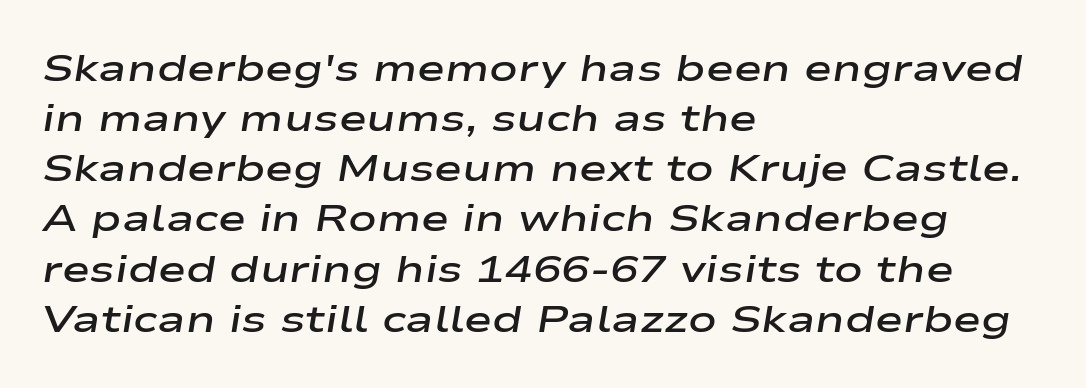
{"italic": "yes", "lean": "right", "slant_degrees": 9, "bold": "semi", "weight": "semibold", "width": "wide", "stroke_contrast": "low", "x_height": "medium", "monospaced": "no", "underline": "no", "align": "left", "line_spacing": "normal", "line_spacing_ratio": 1.32, "letter_spacing": "normal", "letter_spacing_em": 0.0, "glyph_px": 38}
